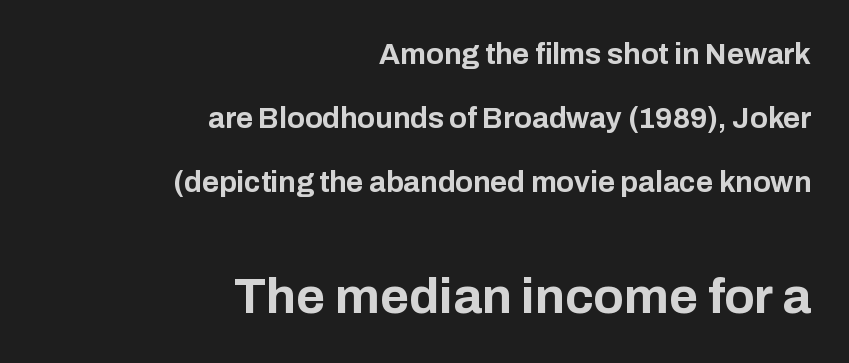
Beneath every word, the page is bare. Typeset ragged left — the right edge is the straight one. Reading down the column, the eye jumps a long way to each next line. Serif or sans? Sans — the stroke terminals are bare. Caption: standard tracking, unaltered.
